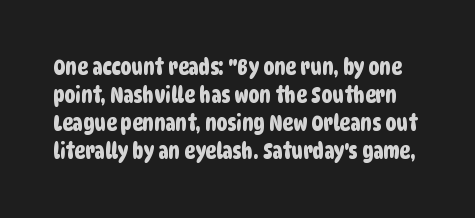
{"underline": "no", "line_spacing": "normal", "line_spacing_ratio": 1.27, "letter_spacing": "normal", "letter_spacing_em": 0.0, "glyph_px": 22}
